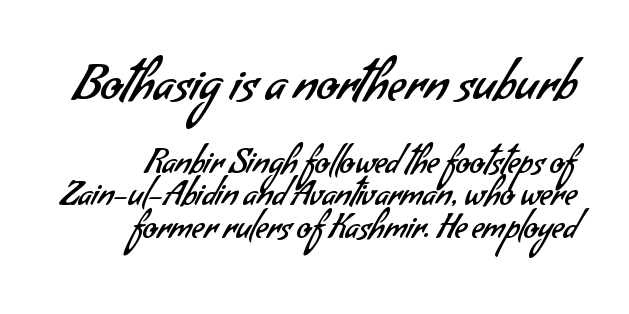
Q: Is the text bold? A: No.
Q: Is the typeface a serif or a sans-serif typeface? A: Sans-serif.
Q: Is the text underlined? A: No.
Q: Is the spacing between letters normal or unusually wide? A: Normal.
Q: Is the spacing between lines tight, normal or loose? A: Tight.
Q: Which block of text is set in a larger size, the first (top) or the second (bottom)? A: The first (top) one.
Q: Width (condensed, normal, or wide)? A: Normal.
Q: Stroke contrast? A: Low.
Q: x-height? A: Small.
Q: Monospaced? A: No.
